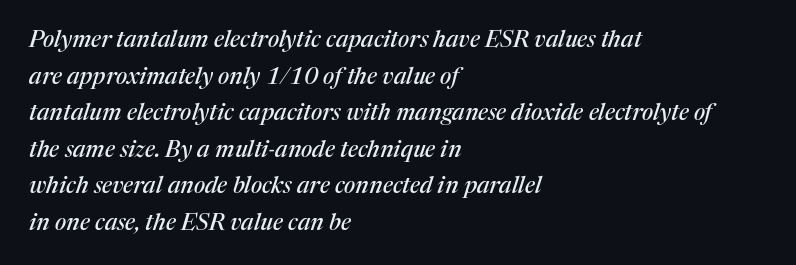
{"italic": "yes", "lean": "right", "slant_degrees": 17, "underline": "no", "align": "left", "line_spacing": "normal", "line_spacing_ratio": 1.59, "letter_spacing": "normal", "letter_spacing_em": 0.0, "glyph_px": 23}
